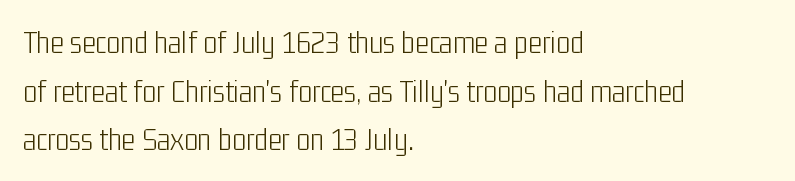
{"serif": "no", "italic": "no", "bold": "no", "weight": "light", "width": "condensed", "stroke_contrast": "low", "x_height": "medium", "monospaced": "no", "underline": "no", "align": "left", "line_spacing": "normal", "line_spacing_ratio": 1.47, "letter_spacing": "normal", "letter_spacing_em": 0.0, "glyph_px": 33}
